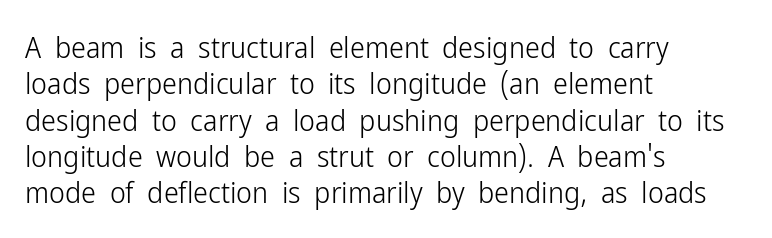
The lettering stays uniformly vertical, giving the passage a roman look. Glyph-to-glyph distance matches everyday printed text. The letters look calm and open, with moderate or lighter stems. A typesetter would call this proportional, since set widths differ per character. Underlining? Definitely not there.
